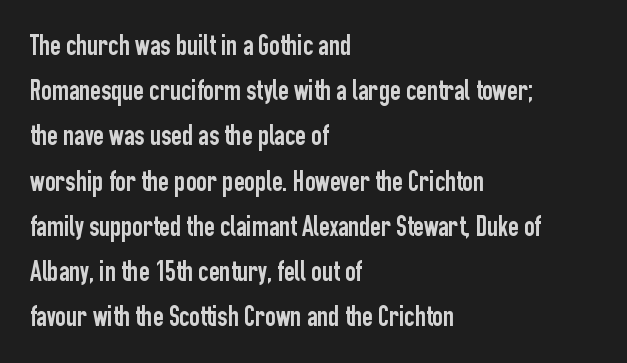
Posture: vertical. Here the designer chose a conventional face with non-uniform glyph widths. The passage is arranged the way most books set body copy — flush left. These lines keep a tight, regular rhythm from letter to letter. Horizontal bands of white between lines are of average thickness.
